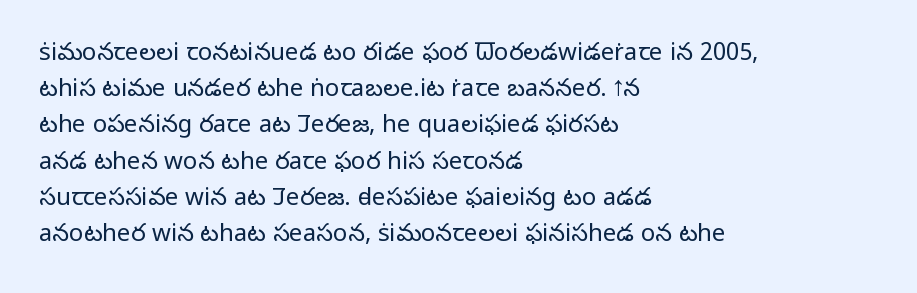
Default kerning and tracking; the words read as compact shapes. Tall strokes in this sample are plumb rather than angled. This rendering uses left alignment, leaving the right contour irregular. Students, observe: this is what conventionally led text looks like. Each stroke keeps to a modest, everyday thickness or less. Honestly, there is no underline to notice here at all.
